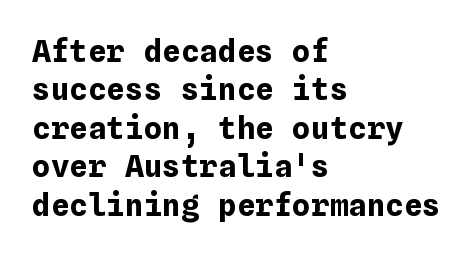
The image shows 31 px bold type, upright; set left-aligned, line spacing 1.24x, normal letter spacing, not underlined; low stroke contrast and a medium x-height.
